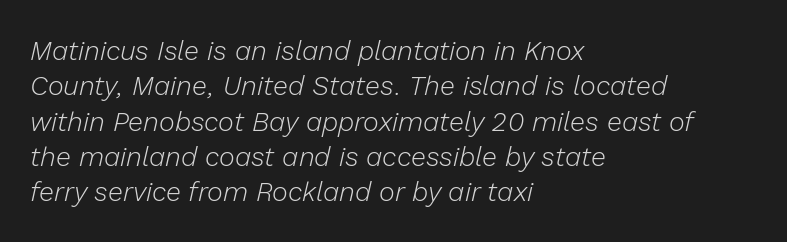
The image shows 27 px text type, italic (leaning right); set left-aligned, normal line spacing (1.31x), normal letter spacing, not underlined.
